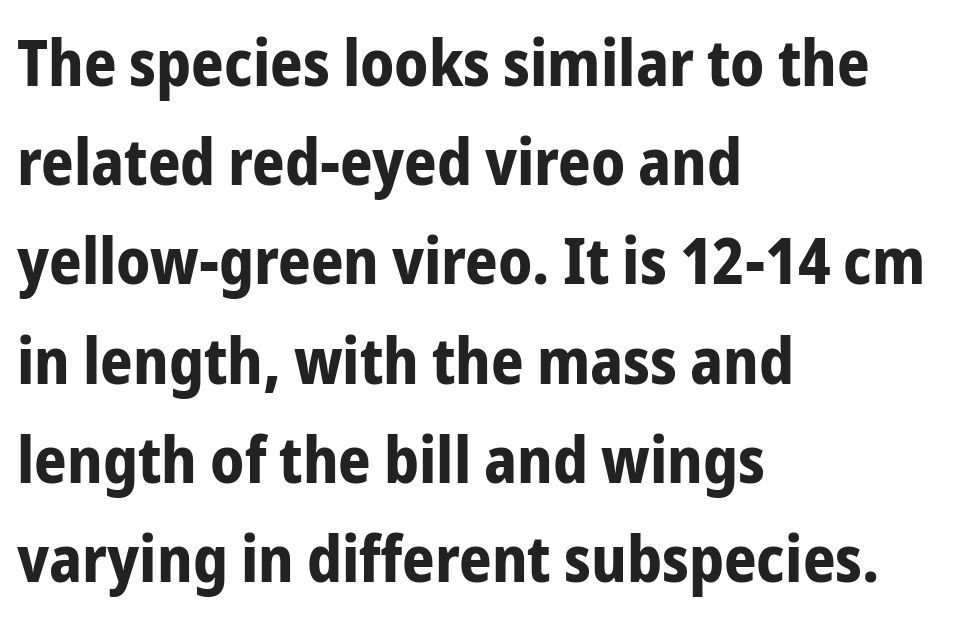
Font category for this specimen: sans-serif. The rag falls on the right side of this text block. Is there any slant? The stems are plumb. Is there much room between lines? A standard amount, neither cramped nor airy.
